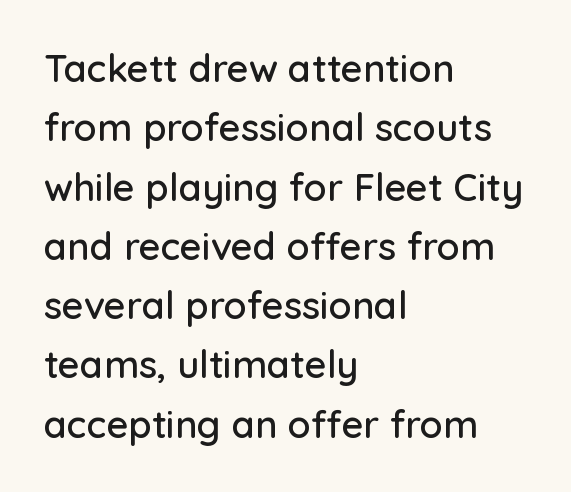
Q: Is the text italic (slanted)? A: No, it is upright.
Q: Is the typeface a serif or a sans-serif typeface? A: Sans-serif.
Q: Is the text underlined? A: No.
Q: How is the paragraph aligned? A: Left-aligned.
Q: Is the spacing between letters normal or unusually wide? A: Normal.
Q: Is the spacing between lines tight, normal or loose? A: Normal.
Q: Width (condensed, normal, or wide)? A: Normal.
Q: Stroke contrast? A: Low.
Q: x-height? A: Medium.
Q: Monospaced? A: No.
